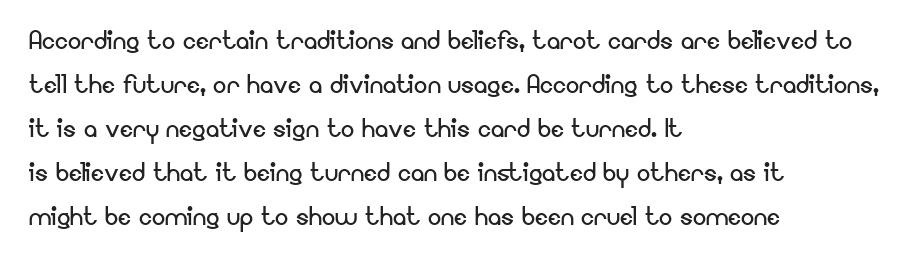
Q: Is the text bold? A: No.
Q: Is the text italic (slanted)? A: No, it is upright.
Q: Is the typeface a serif or a sans-serif typeface? A: Sans-serif.
Q: Is the text underlined? A: No.
Q: How is the paragraph aligned? A: Left-aligned.
Q: Is the spacing between letters normal or unusually wide? A: Normal.
Q: Is the spacing between lines tight, normal or loose? A: Normal.
Q: Width (condensed, normal, or wide)? A: Normal.
Q: Stroke contrast? A: Low.
Q: x-height? A: Small.
Q: Monospaced? A: No.
